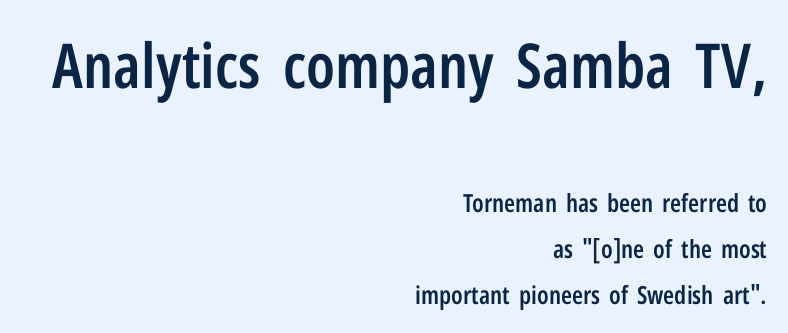
Q: Is the text bold? A: Semi-bold.
Q: Is the text italic (slanted)? A: No, it is upright.
Q: Is the typeface a serif or a sans-serif typeface? A: Sans-serif.
Q: Is the text underlined? A: No.
Q: How is the paragraph aligned? A: Right-aligned.
Q: Is the spacing between letters normal or unusually wide? A: Normal.
Q: Which block of text is set in a larger size, the first (top) or the second (bottom)? A: The first (top) one.
Q: Width (condensed, normal, or wide)? A: Condensed.
Q: Stroke contrast? A: Low.
Q: x-height? A: Medium.
Q: Monospaced? A: No.
